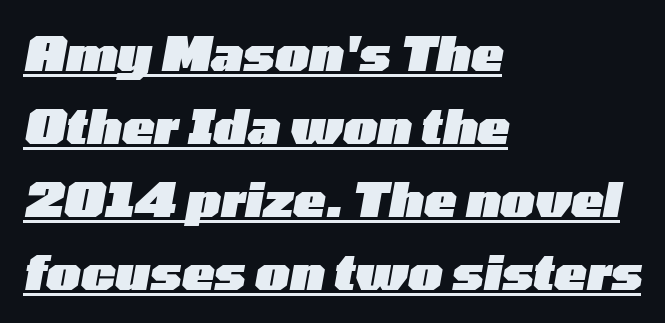
The image shows 48 px heavy, wide type, italic (leaning right); set left-aligned, normal line spacing (1.52x), normal letter spacing, underlined; low stroke contrast and a medium x-height.
